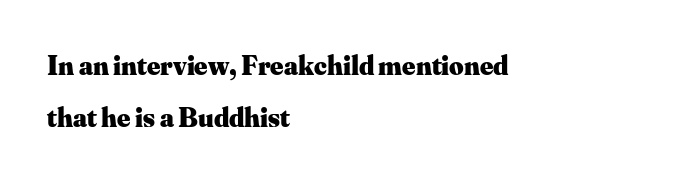
The image shows 28 px heavy serif type, upright; set left-aligned, line spacing 1.84x, normal letter spacing, not underlined; medium stroke contrast and a small x-height.
